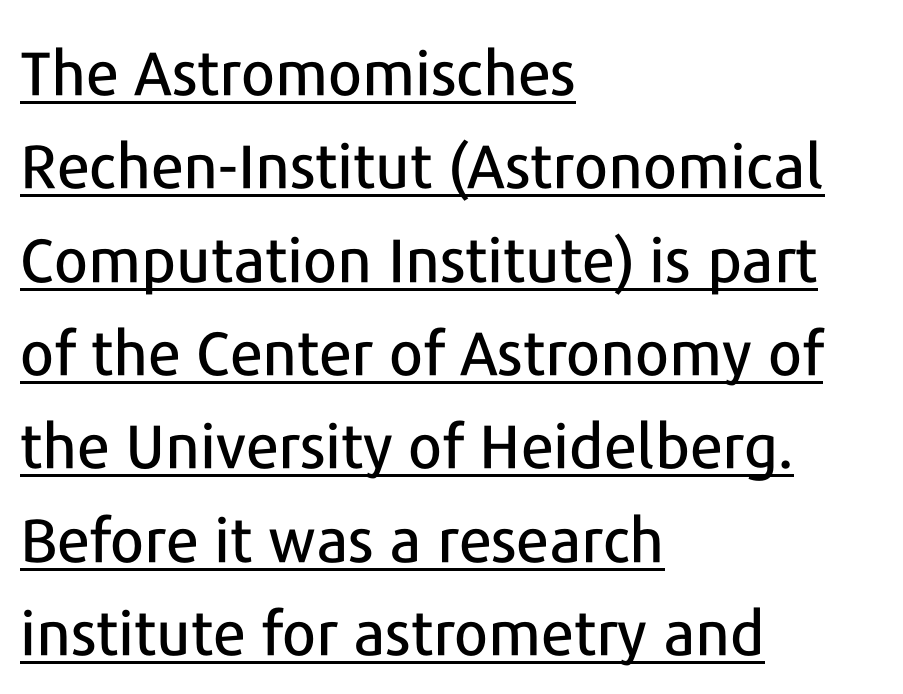
Underline: present. Tracking value appears to be zero — textbook default spacing. Varying glyph widths throughout — classic text-font behaviour. Observe the absence of serifs on each vertical stroke in this sample.
